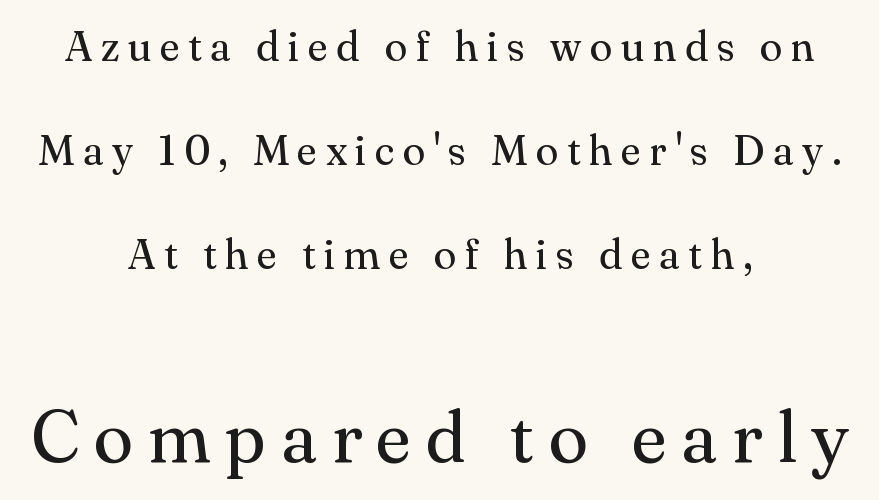
The image shows 73 px regular-weight serif type, upright; set centered, loose line spacing (2.48x), unusually wide letter spacing (+0.2 em), not underlined; the second (bottom) block is 1.74x larger; medium stroke contrast and a small x-height.
